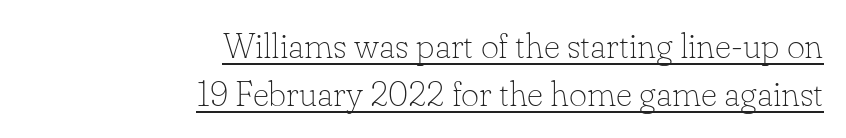
Think of a printed novel: that variable character pitch is what you see here. Font category for this specimen: serif. The weight would be labelled regular, book, light, or lighter still. Whoever set this chose a conventional vertical rhythm. In terms of posture, this sample is upright. Is there an underline? Yes — a line sits under the letters.
